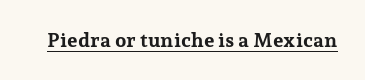
Weight: bold. Is the letter spacing exaggerated? No — it looks like the ordinary default. In designer terms, the underline attribute is active on this setting. A roman cut, with each character standing at attention.
